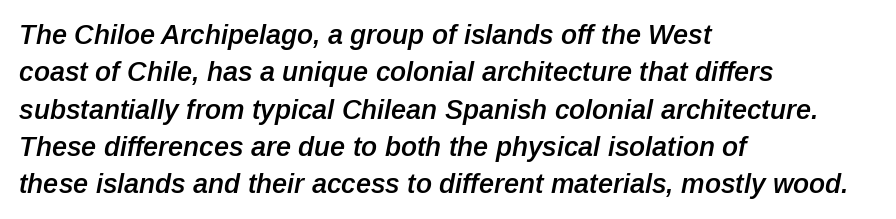
{"italic": "yes", "lean": "right", "slant_degrees": 12, "bold": "semi", "underline": "no", "align": "left", "line_spacing": "normal", "line_spacing_ratio": 1.38, "letter_spacing": "normal", "letter_spacing_em": 0.0, "glyph_px": 27}
